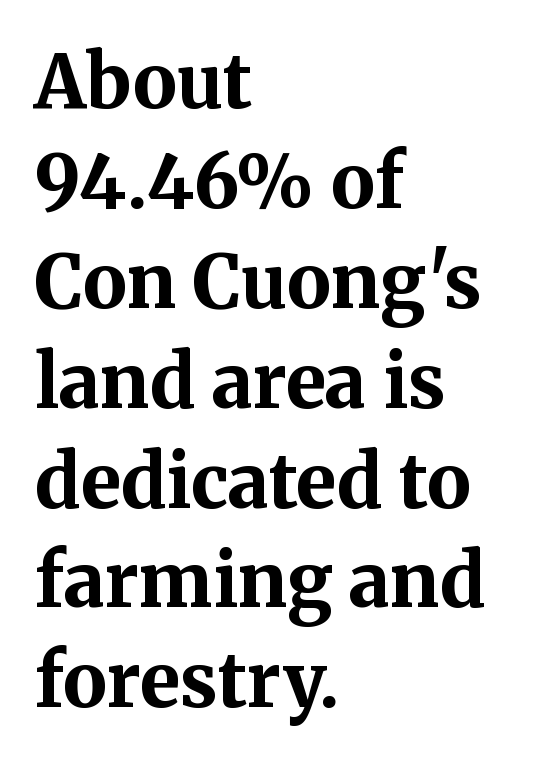
Is the type bold? Yes — the strokes are clearly thick and heavy. Casual observation: everything's shoved over to the left. This sample has the flowing, uneven cadence of proportional lettering. The horizontal fit of the characters is conventional and even.
